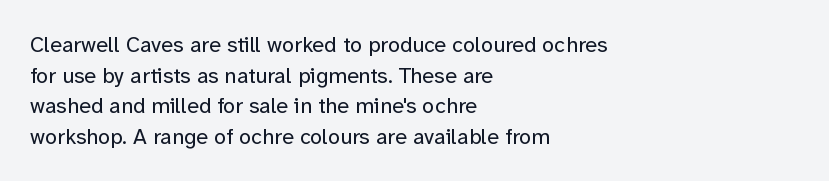
The image shows 22 px text type, upright; set left-aligned, normal line spacing (1.39x), normal letter spacing, not underlined.
